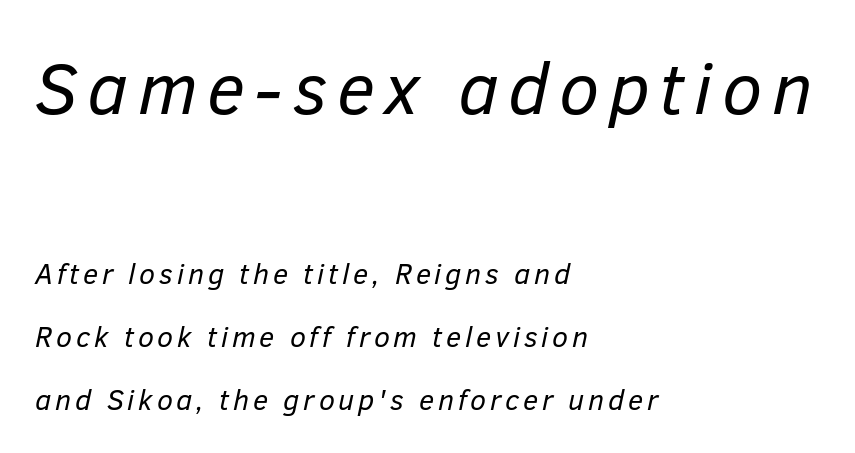
The passage shown leans; its letterforms are oblique. Whoever set this made the first block the dominant, larger element. Character widths vary here, with narrow letters taking less room than wide ones. The vertical gap from one line to the next is large. Descender tails drop into unmarked territory.
